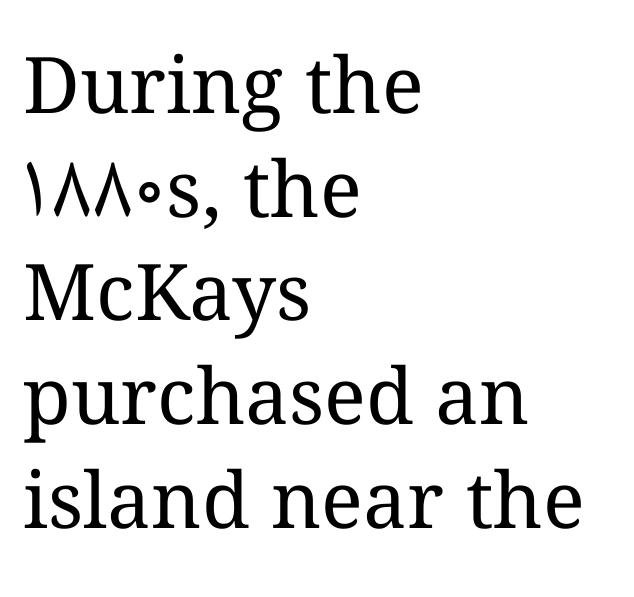
{"italic": "no", "bold": "no", "weight": "regular", "width": "normal", "stroke_contrast": "medium", "x_height": "medium", "monospaced": "no", "underline": "no", "align": "left", "line_spacing": "normal", "line_spacing_ratio": 1.33, "letter_spacing": "normal", "letter_spacing_em": 0.0, "glyph_px": 78}
